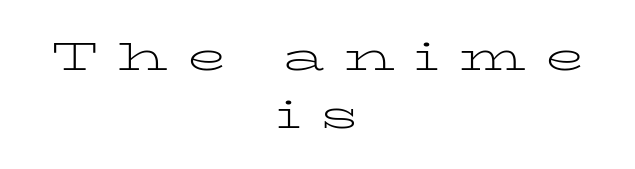
Q: Is the text bold? A: No.
Q: Is the text italic (slanted)? A: No, it is upright.
Q: Is the typeface a serif or a sans-serif typeface? A: Serif.
Q: Is the text underlined? A: No.
Q: How is the paragraph aligned? A: Centered.
Q: Is the spacing between letters normal or unusually wide? A: Unusually wide.
Q: Is the spacing between lines tight, normal or loose? A: Normal.
Q: Width (condensed, normal, or wide)? A: Wide.
Q: Stroke contrast? A: Low.
Q: x-height? A: Medium.
Q: Monospaced? A: No.
